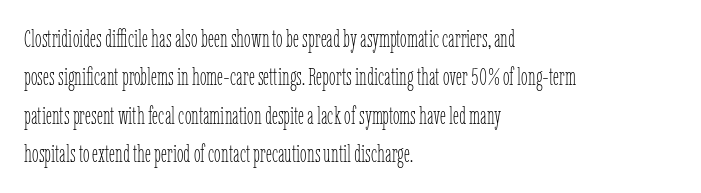
Plain, unruled lines of type. No heavy texture on the line: the type isn't bold. Look at the tracking — it's just the regular setting, nothing added. The axis of the letterforms is exactly vertical. The rows are spaced the way most documents space them.
